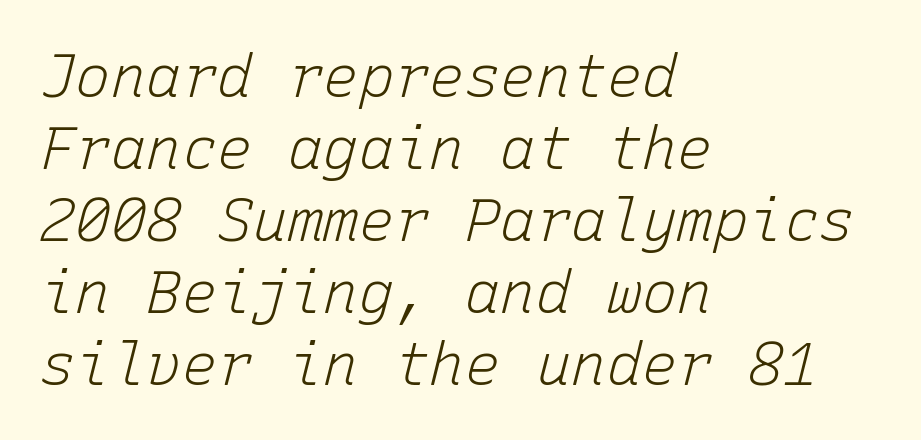
Q: Is the text bold? A: No.
Q: Is the text italic (slanted)? A: Yes, it leans right by about 15 degrees.
Q: Is the text underlined? A: No.
Q: How is the paragraph aligned? A: Left-aligned.
Q: Is the spacing between letters normal or unusually wide? A: Normal.
Q: Width (condensed, normal, or wide)? A: Normal.
Q: Stroke contrast? A: Low.
Q: x-height? A: Medium.
Q: Monospaced? A: Yes.
